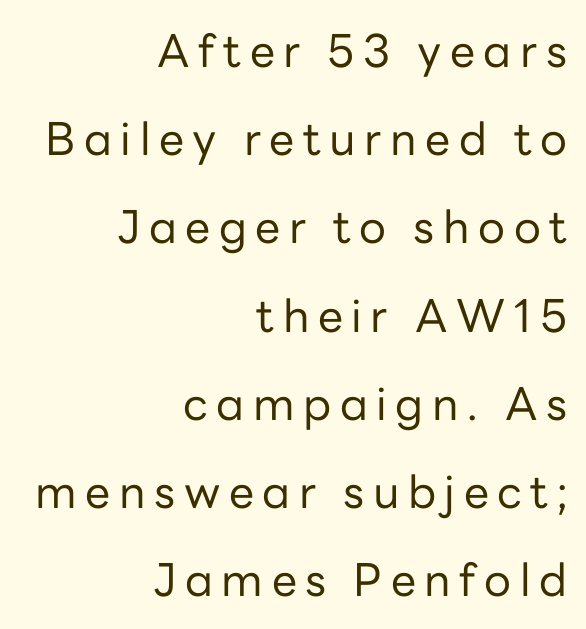
The image shows 45 px regular-weight sans-serif type, upright; set right-aligned, loose line spacing (1.96x), not underlined; low stroke contrast and a medium x-height.
